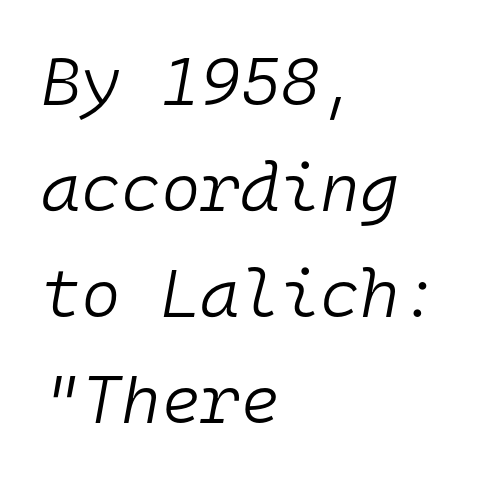
Underlining? Definitely not there. An italicized treatment has been applied to the whole sample. Left-aligned paragraph, ragged on the right. Each word holds together tightly as a unit, with standard inter-letter gaps. Every character here occupies the same horizontal width, giving the sample a typewriter-like rhythm. This is not heavy type; no bold has been used.
